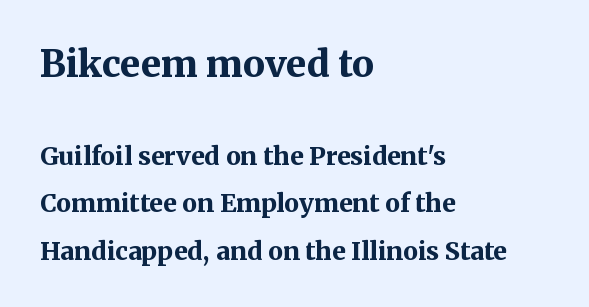
No extra tracking has been applied to these lines. Does the leading feel generous? Absolutely, it's lavish. The ragged edge is on the right, which tells us the setting is flush left. Plain, unruled lines of type. The first block has been scaled up relative to the second.
